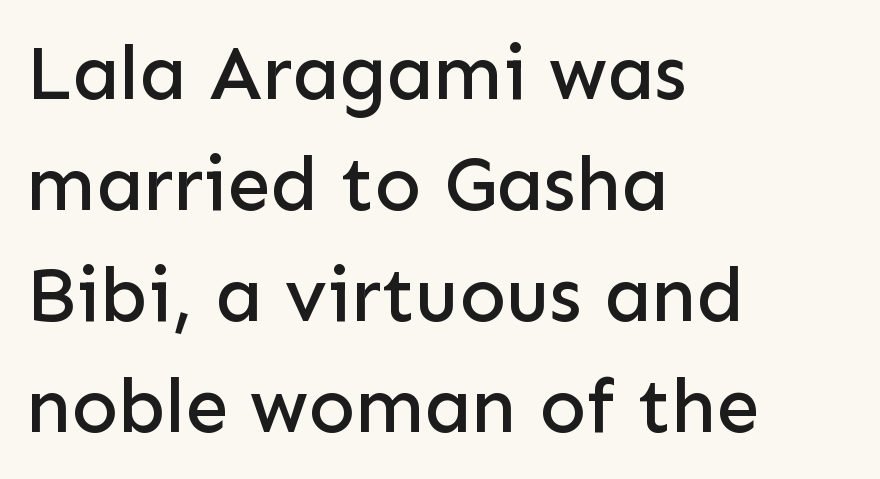
{"serif": "no", "italic": "no", "width": "normal", "stroke_contrast": "low", "x_height": "medium", "monospaced": "no", "underline": "no", "align": "left", "line_spacing": "normal", "line_spacing_ratio": 1.44, "letter_spacing": "normal", "letter_spacing_em": 0.0, "glyph_px": 77}
